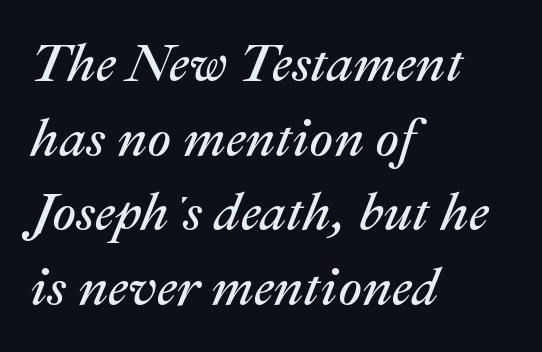
Q: Is the text bold? A: No.
Q: Is the text italic (slanted)? A: Yes, it leans right by about 22 degrees.
Q: Is the text underlined? A: No.
Q: How is the paragraph aligned? A: Left-aligned.
Q: Is the spacing between letters normal or unusually wide? A: Normal.
Q: Is the spacing between lines tight, normal or loose? A: Normal.
Q: Width (condensed, normal, or wide)? A: Normal.
Q: Stroke contrast? A: Medium.
Q: x-height? A: Medium.
Q: Monospaced? A: No.
